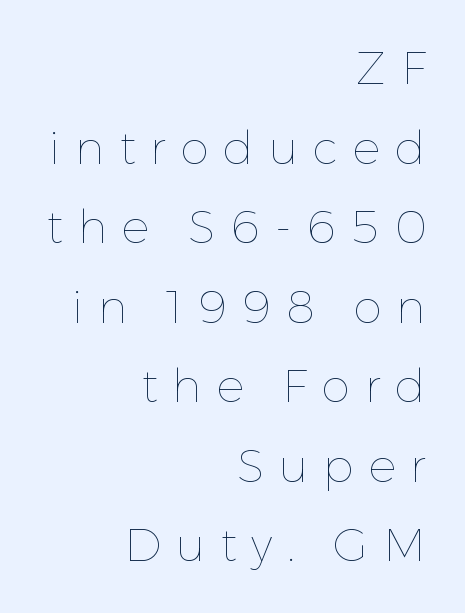
Q: Is the text bold? A: No.
Q: Is the text italic (slanted)? A: No, it is upright.
Q: Is the text underlined? A: No.
Q: How is the paragraph aligned? A: Right-aligned.
Q: Is the spacing between letters normal or unusually wide? A: Unusually wide.
Q: Width (condensed, normal, or wide)? A: Normal.
Q: Stroke contrast? A: Low.
Q: x-height? A: Medium.
Q: Monospaced? A: No.
